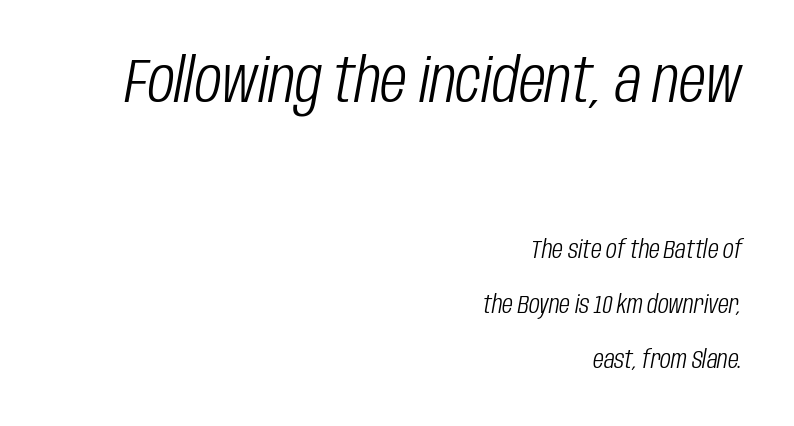
Emphasis-style slanted type is in use. Letters rest on an invisible, unmarked baseline. Rows of type keep a wide berth in the vertical direction. The letters advance in unequal steps, a hallmark of proportional type. Spacing between characters is what you'd get straight out of the box. A light-to-regular cut is what we see here.
